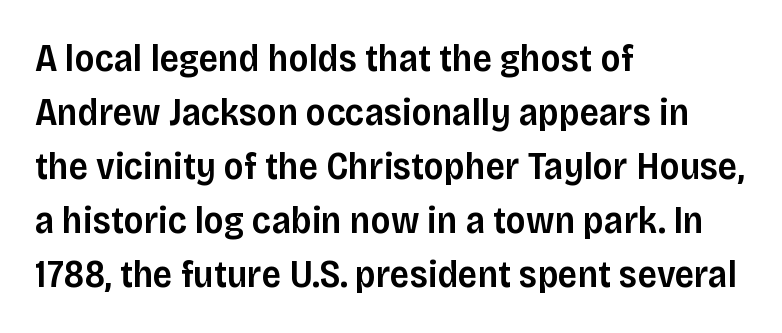
The image shows 38 px semibold sans-serif type, upright; set left-aligned, normal line spacing (1.42x), normal letter spacing, not underlined; low stroke contrast and a large x-height.
